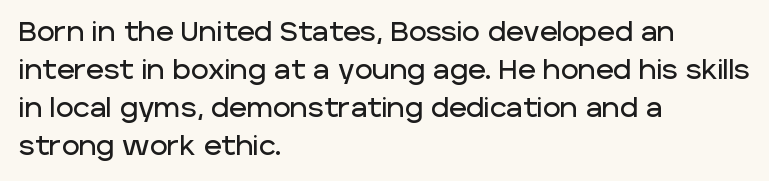
The image shows 27 px text type, upright; set left-aligned, normal line spacing (1.41x), normal letter spacing, not underlined.
